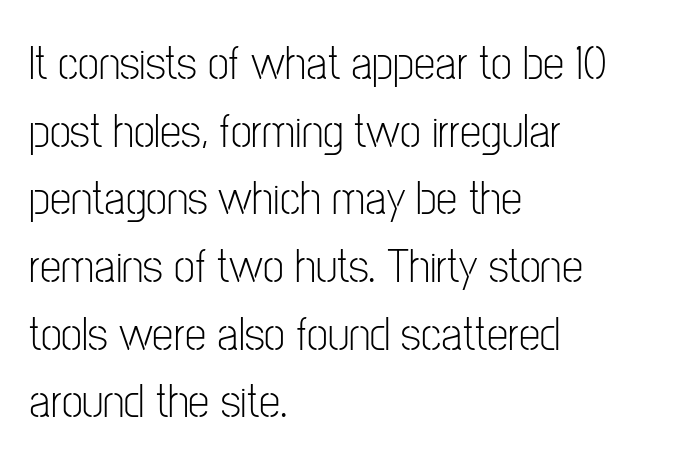
{"serif": "no", "italic": "no", "bold": "no", "weight": "light", "width": "condensed", "stroke_contrast": "low", "x_height": "medium", "monospaced": "no", "underline": "no", "align": "left", "line_spacing": "normal", "line_spacing_ratio": 1.41, "letter_spacing": "normal", "letter_spacing_em": 0.0, "glyph_px": 48}
